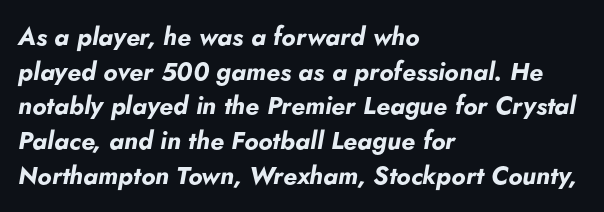
{"italic": "yes", "lean": "right", "slant_degrees": 5, "bold": "yes", "underline": "no", "align": "left", "line_spacing": "normal", "line_spacing_ratio": 1.39, "letter_spacing": "normal", "letter_spacing_em": 0.0, "glyph_px": 25}
